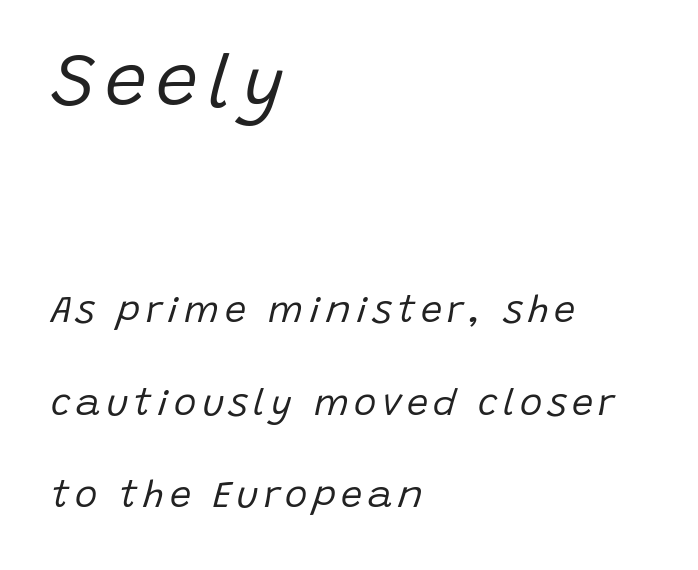
Q: Is the text bold? A: No.
Q: Is the text italic (slanted)? A: Yes, it leans right by about 15 degrees.
Q: Is the text underlined? A: No.
Q: How is the paragraph aligned? A: Left-aligned.
Q: Is the spacing between lines tight, normal or loose? A: Loose.
Q: Which block of text is set in a larger size, the first (top) or the second (bottom)? A: The first (top) one.
Q: Width (condensed, normal, or wide)? A: Normal.
Q: Stroke contrast? A: Low.
Q: x-height? A: Large.
Q: Monospaced? A: No.
